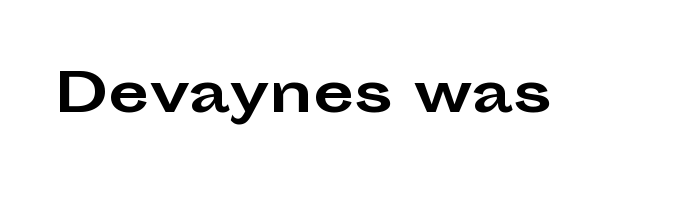
{"serif": "no", "italic": "no", "bold": "yes", "weight": "bold", "width": "wide", "stroke_contrast": "low", "x_height": "medium", "monospaced": "no", "underline": "no", "letter_spacing": "normal", "letter_spacing_em": 0.0, "glyph_px": 53}
